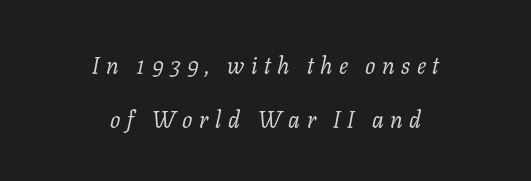
The image shows 23 px text type, italic (leaning right); set centered, loose line spacing (2.36x), unusually wide letter spacing (+0.28 em), not underlined.
